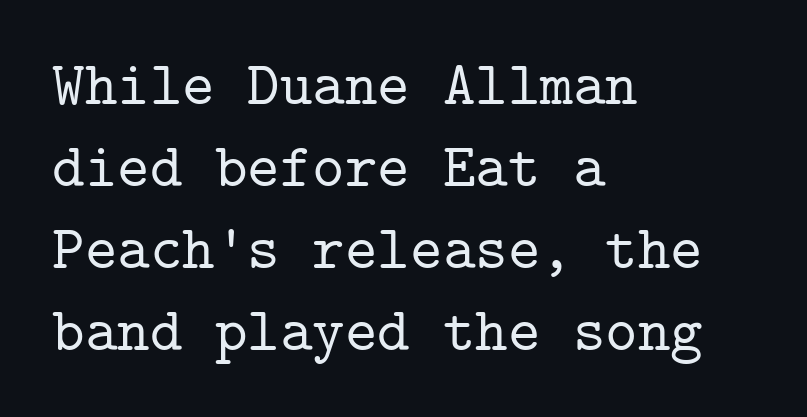
{"serif": "yes", "italic": "no", "width": "normal", "stroke_contrast": "low", "x_height": "medium", "monospaced": "yes", "underline": "no", "align": "left", "line_spacing": "normal", "line_spacing_ratio": 1.32, "letter_spacing": "normal", "letter_spacing_em": 0.0, "glyph_px": 62}
